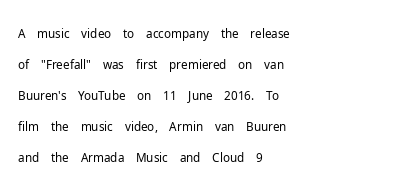
These lines keep a tight, regular rhythm from letter to letter. Notice how descenders clear the ascenders below comfortably — that's standard leading. These lines were composed using upright roman letters. One-word summary of the alignment: left. Nobody drew a line under any word here. The typesetting does not lean heavy: it is not bold.
